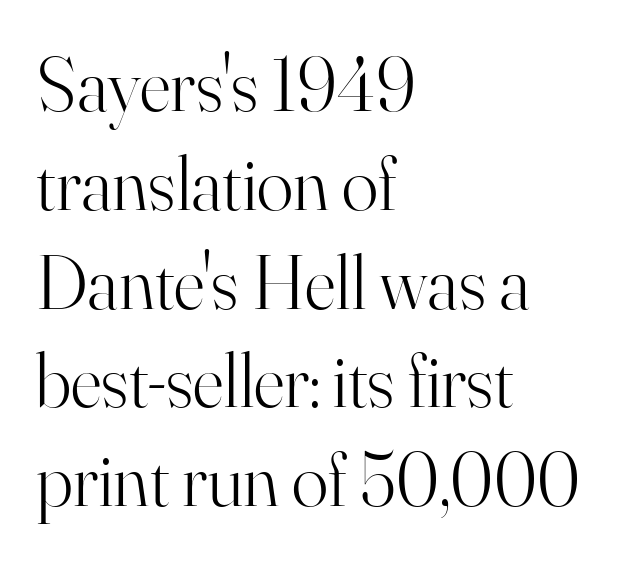
{"serif": "yes", "italic": "no", "bold": "no", "weight": "light", "width": "normal", "stroke_contrast": "high", "x_height": "small", "monospaced": "no", "underline": "no", "align": "left", "line_spacing": "normal", "line_spacing_ratio": 1.3, "letter_spacing": "normal", "letter_spacing_em": 0.0, "glyph_px": 76}
